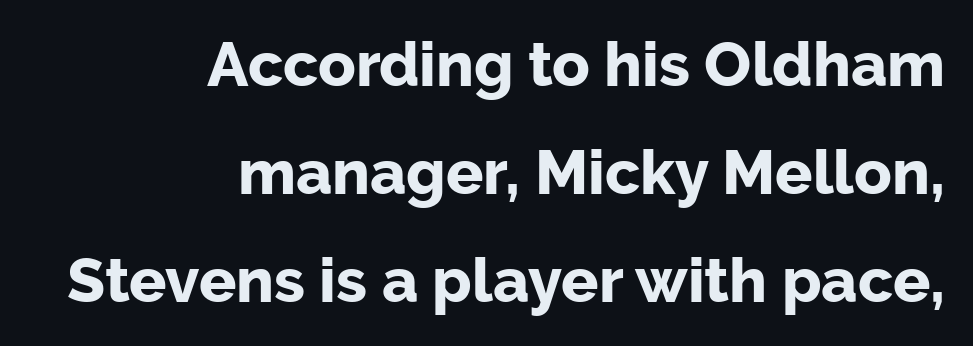
{"serif": "no", "italic": "no", "bold": "yes", "weight": "bold", "width": "normal", "stroke_contrast": "low", "x_height": "medium", "monospaced": "no", "underline": "no", "align": "right", "line_spacing_ratio": 1.74, "letter_spacing": "normal", "letter_spacing_em": 0.0, "glyph_px": 62}
